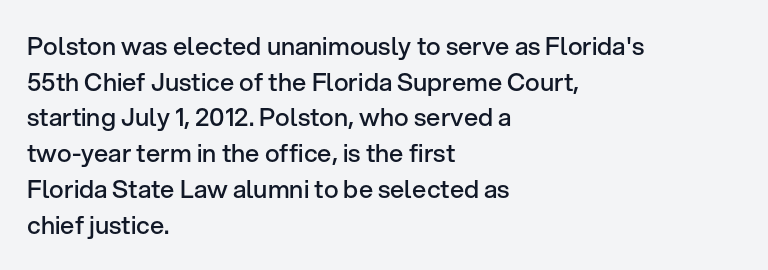
The image shows 25 px text type, upright; set left-aligned, normal line spacing (1.43x), normal letter spacing, not underlined.
